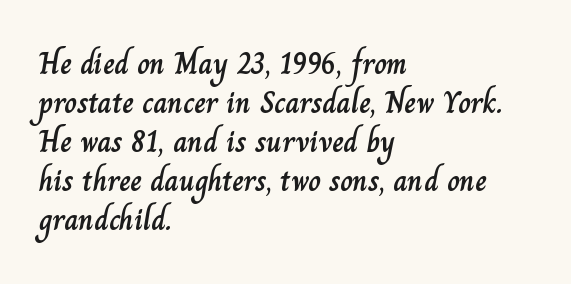
Is the block centered? No — it sits flush against the left margin. Type without underlining. The tracking reads as untouched default to a designer's eye. Note the varied advance widths — an 'i' is clearly narrower than an 'm'.
